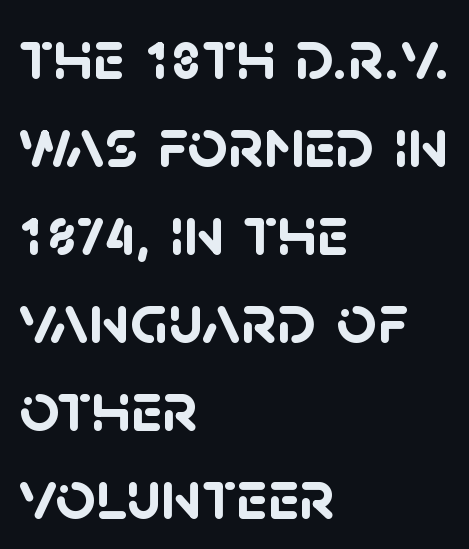
{"serif": "no", "bold": "yes", "weight": "semibold", "width": "normal", "stroke_contrast": "low", "x_height": "large", "monospaced": "no", "underline": "no", "align": "left", "line_spacing_ratio": 1.24, "letter_spacing": "normal", "letter_spacing_em": 0.0, "glyph_px": 71}
